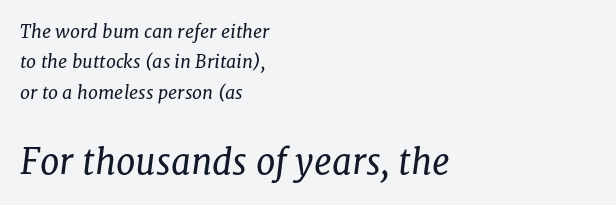
Would a proofreader flag this as italicized? Yes. The rendering enlarges the type as you move from the upper chunk to the lower. The letters advance in unequal steps, a hallmark of proportional type. A student would call this left alignment; a typographer would say flush left, rag right. This rendering employs a face with finishing strokes, i.e., a serif. This sample uses plain, unmodified letter spacing.
